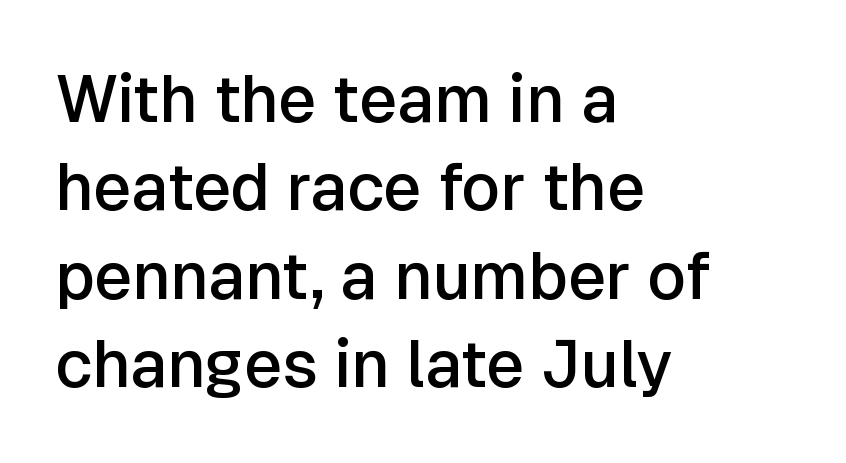
Posture: straight, roman, zero tilt. Each letter keeps its own natural width here, so spacing adapts to shape. Students, note that the glyphs here touch the page at normal intervals. Any mark beneath the type? The region is blank. All the whitespace from short lines collects on the right.
